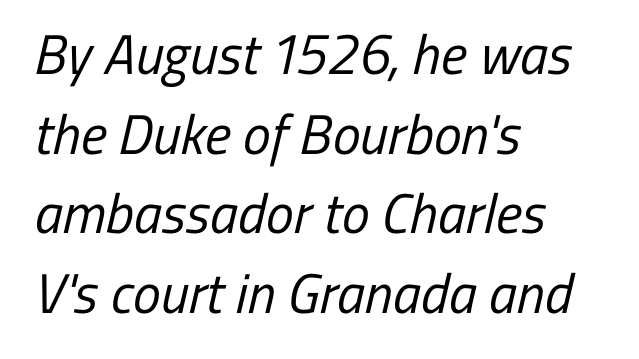
{"serif": "no", "bold": "no", "weight": "regular", "width": "condensed", "stroke_contrast": "low", "x_height": "medium", "monospaced": "no", "underline": "no", "align": "left", "line_spacing": "normal", "line_spacing_ratio": 1.42, "letter_spacing": "normal", "letter_spacing_em": 0.0, "glyph_px": 56}
